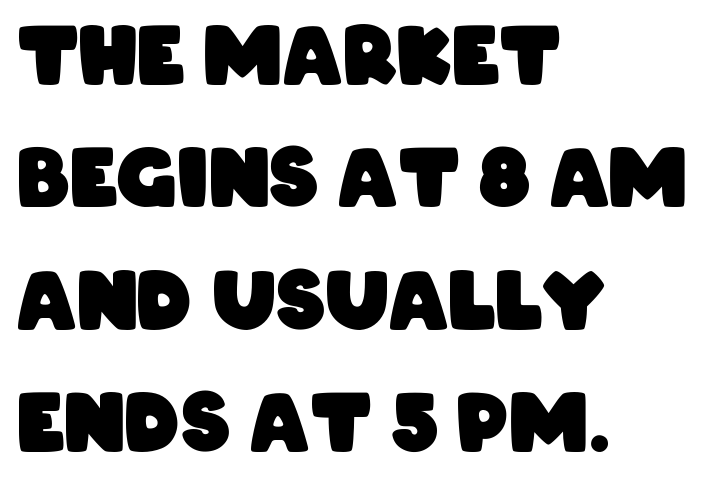
The image shows 79 px heavy, condensed sans-serif type; set left-aligned, normal line spacing (1.55x), normal letter spacing, not underlined; low stroke contrast and a large x-height.
